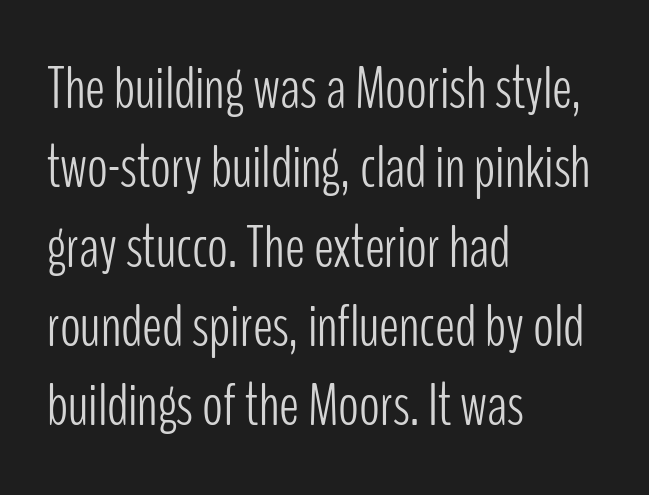
The image shows 61 px light, condensed sans-serif type, upright; set left-aligned, normal line spacing (1.3x), normal letter spacing, not underlined; low stroke contrast and a medium x-height.
